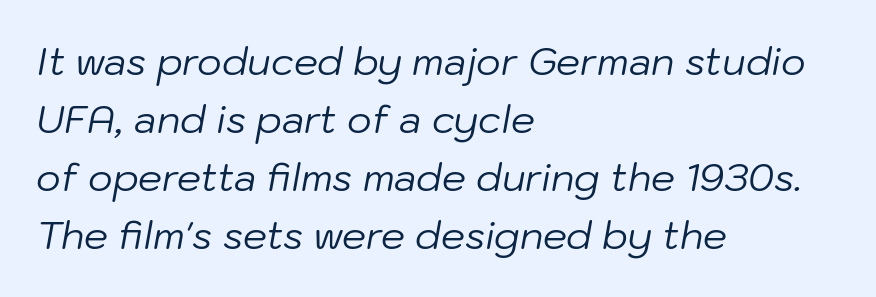
Compared with typical paragraphs, the rows here are spaced about the same. A student would call this left alignment; a typographer would say flush left, rag right. Stroke mass is kept to a normal reading level or below. These lines were composed using italics.
